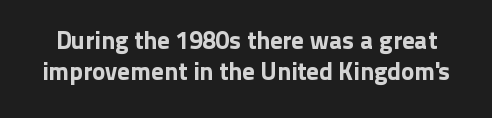
Nothing unusual about the tracking: characters are spaced as the font intends. Check under the words: just untouched page. This sample keeps an unexceptional amount of space between lines. Every stem runs plumb, perpendicular to the baseline.
